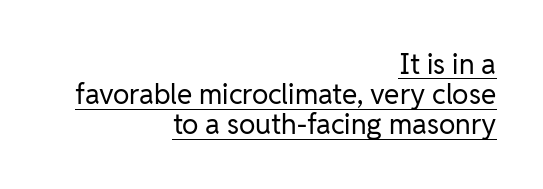
Q: Is the text bold? A: No.
Q: Is the text italic (slanted)? A: No, it is upright.
Q: Is the typeface a serif or a sans-serif typeface? A: Sans-serif.
Q: Is the text underlined? A: Yes.
Q: How is the paragraph aligned? A: Right-aligned.
Q: Is the spacing between letters normal or unusually wide? A: Normal.
Q: Is the spacing between lines tight, normal or loose? A: Tight.
Q: Width (condensed, normal, or wide)? A: Normal.
Q: Stroke contrast? A: Low.
Q: x-height? A: Medium.
Q: Monospaced? A: No.
